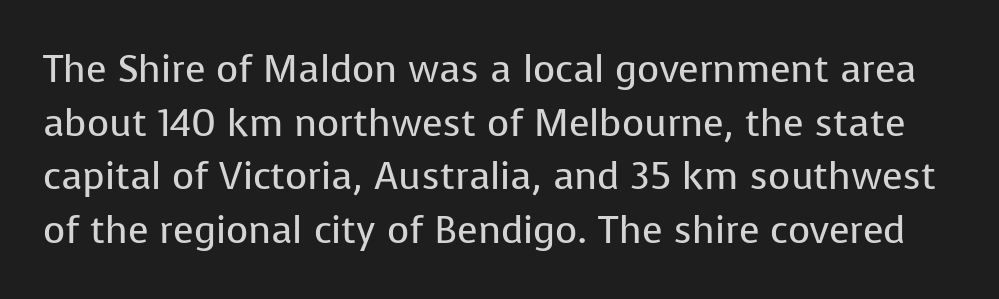
Here the glyphs are tracked normally, forming tight word shapes. Evenly set lines give the paragraph a standard silhouette. Tall strokes in this sample are plumb rather than angled. Compared with a typical body face, this is equally light or lighter still. Note the varied advance widths — an 'i' is clearly narrower than an 'm'. Examine the stroke ends and you'll find no serifs.
